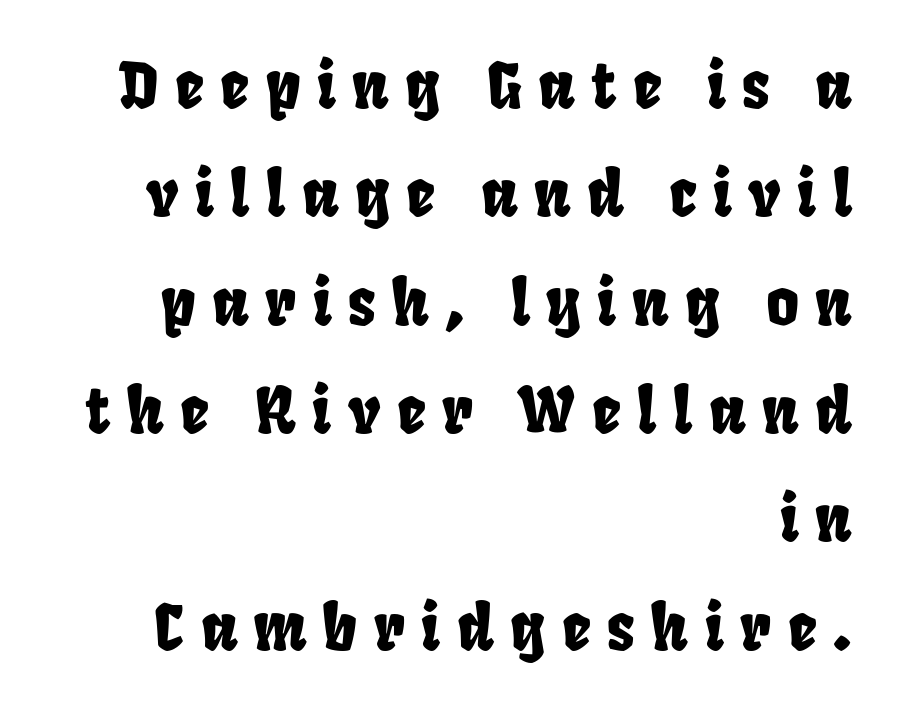
The face used here is a sans, in the tradition of grotesques and geometrics. The letterforms stand isolated, each surrounded by extra space. Character widths vary here, with narrow letters taking less room than wide ones. The passage shown is not underscored anywhere.
